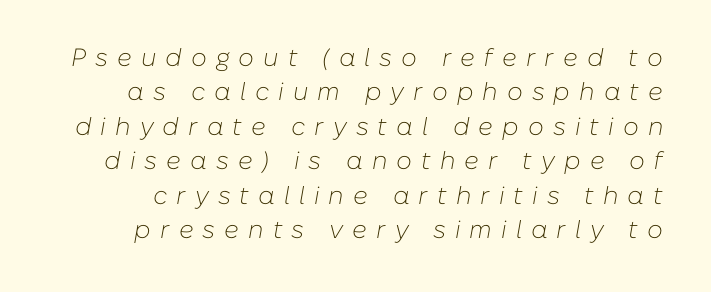
Q: Is the text bold? A: No.
Q: Is the text italic (slanted)? A: Yes, it leans right by about 10 degrees.
Q: Is the text underlined? A: No.
Q: Is the spacing between letters normal or unusually wide? A: Unusually wide.
Q: Is the spacing between lines tight, normal or loose? A: Normal.
